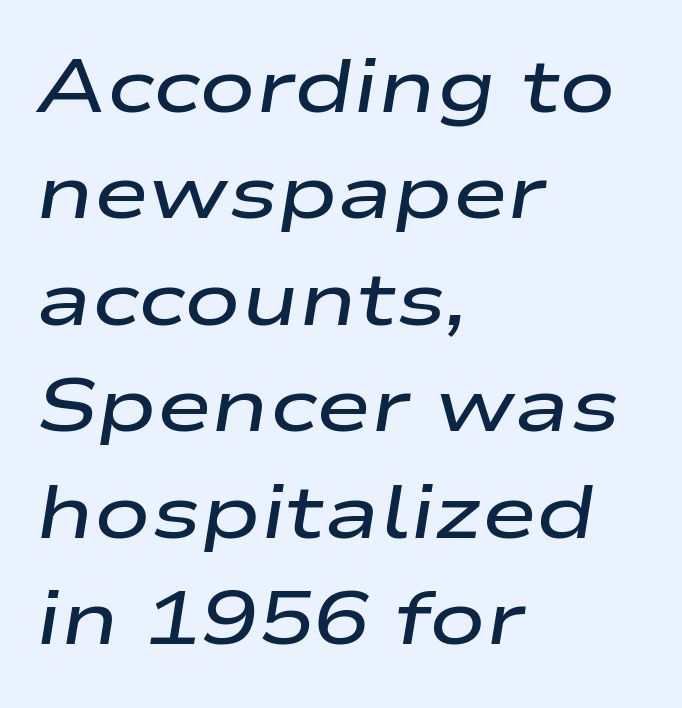
Q: Is the text bold? A: Semi-bold.
Q: Is the text italic (slanted)? A: Yes, it leans right by about 9 degrees.
Q: Is the text underlined? A: No.
Q: How is the paragraph aligned? A: Left-aligned.
Q: Is the spacing between letters normal or unusually wide? A: Normal.
Q: Is the spacing between lines tight, normal or loose? A: Normal.
Q: Width (condensed, normal, or wide)? A: Wide.
Q: Stroke contrast? A: Low.
Q: x-height? A: Medium.
Q: Monospaced? A: No.
